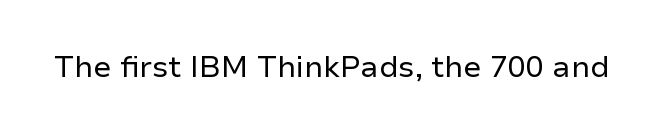
{"serif": "no", "italic": "no", "bold": "no", "weight": "regular", "width": "normal", "stroke_contrast": "low", "x_height": "medium", "monospaced": "no", "underline": "no", "letter_spacing": "normal", "letter_spacing_em": 0.0, "glyph_px": 30}
